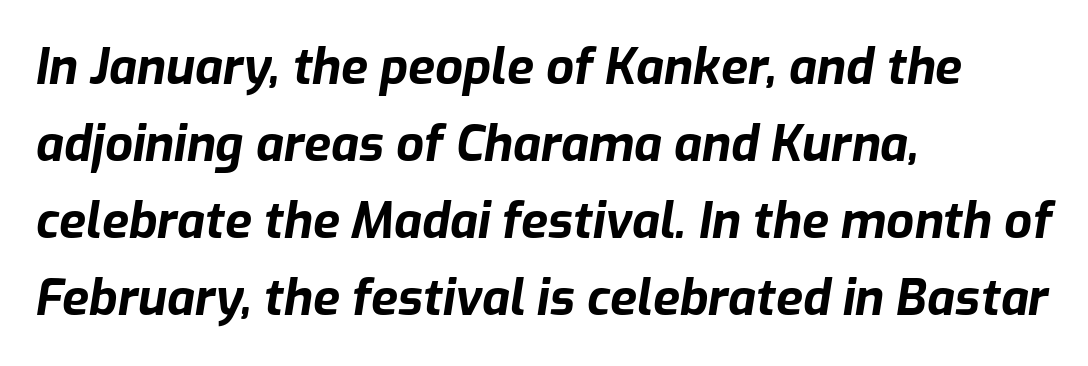
Only glyphs here, with clear space below each row. The ragged edge is on the right, which tells us the setting is flush left. Rendered with sloped, italic letterforms. If you measured baseline to baseline, you'd find a middling distance. Proportional: the letters do not fall into vertical columns. What weight is shown? A full bold with thick strokes.
